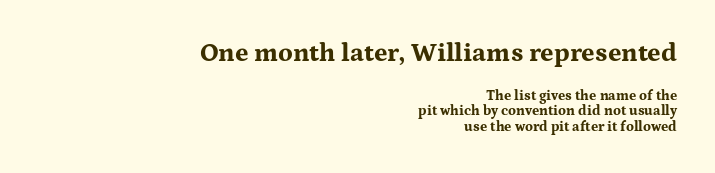
Does the weight exceed regular? Yes, all the way to bold. No word sits above an underline. The face used here is rendered with its standard letterfit. Two sizes are in play, and the larger belongs to the first block.
